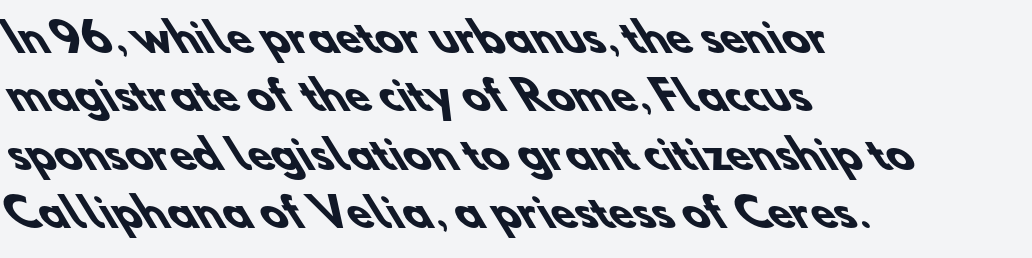
{"serif": "no", "bold": "yes", "weight": "heavy", "width": "normal", "stroke_contrast": "low", "x_height": "small", "monospaced": "no", "underline": "no", "align": "left", "line_spacing": "normal", "line_spacing_ratio": 1.5, "letter_spacing": "normal", "letter_spacing_em": 0.0, "glyph_px": 39}
